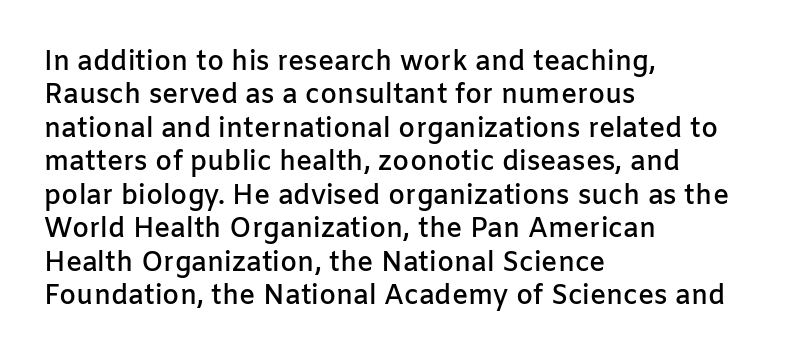
Moderately thickened strokes mark this as semibold type. A clean baseline with only descenders dipping below it. Line starts are locked; line ends wander. Honestly, the letter spacing is just normal — you wouldn't notice it. Italic? Not at all — the glyphs are vertical.
